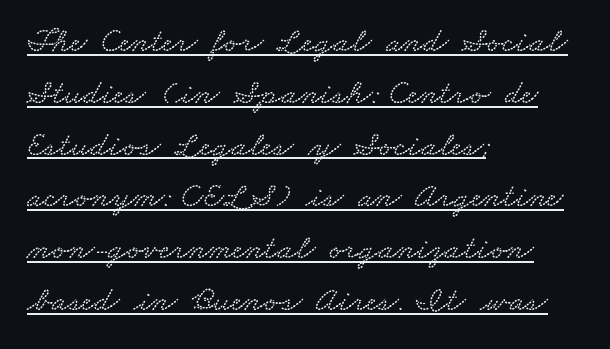
Honestly, the row spacing looks completely unremarkable. How are the letters spaced? Ordinarily, with no added tracking. Like a heading marked for emphasis, these lines bear an underscore. Line beginnings align vertically; line endings do not. Here the designer chose a conventional face with non-uniform glyph widths.
